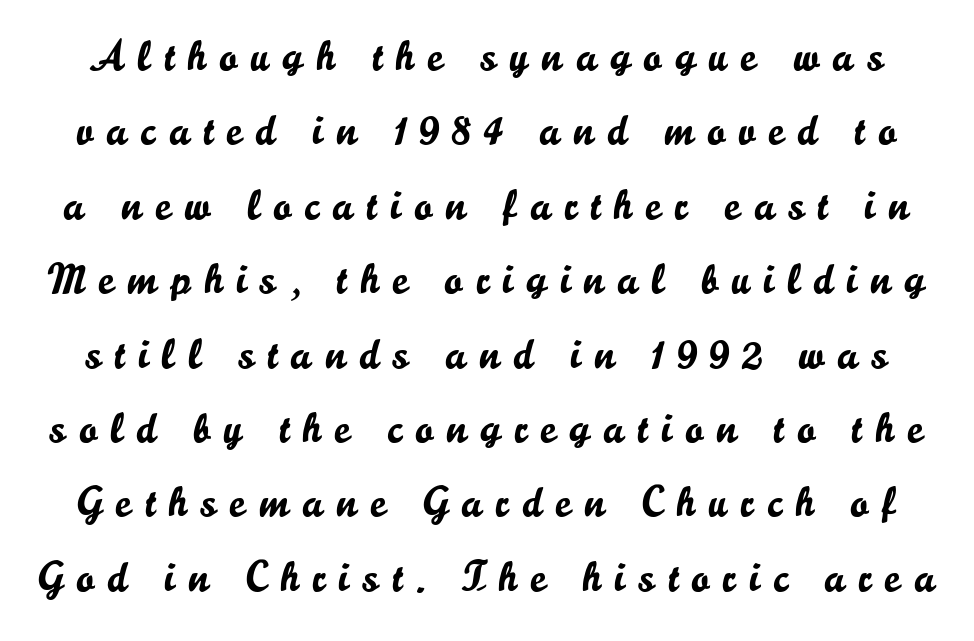
{"serif": "no", "width": "normal", "stroke_contrast": "low", "x_height": "small", "monospaced": "no", "underline": "no", "line_spacing_ratio": 1.73, "letter_spacing": "wide", "letter_spacing_em": 0.31, "glyph_px": 43}
